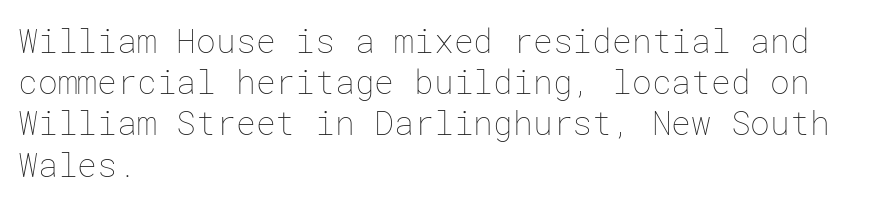
The image shows 33 px thin type, upright; set left-aligned, normal line spacing (1.25x), normal letter spacing, not underlined; low stroke contrast and a medium x-height.
